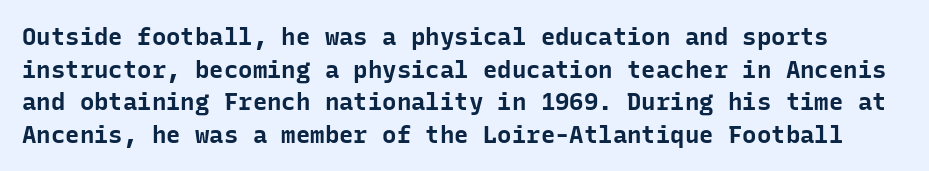
A clean baseline with only descenders dipping below it. Default kerning and tracking; the words read as compact shapes. Compared with typical paragraphs, the rows here are spaced about the same. Weight check: bold — yes, fully. In terms of posture, this sample is upright.
